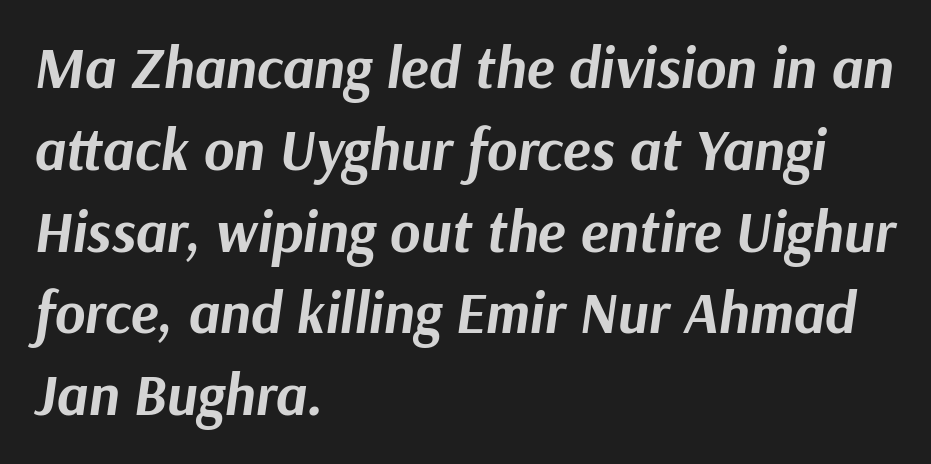
The image shows 58 px bold type, italic (leaning right); set left-aligned, normal line spacing (1.41x), normal letter spacing, not underlined; medium stroke contrast and a medium x-height.
